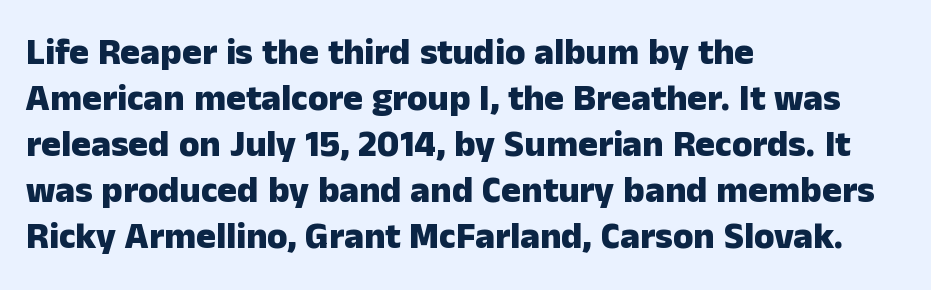
Q: Is the text bold? A: Yes.
Q: Is the text italic (slanted)? A: No, it is upright.
Q: Is the typeface a serif or a sans-serif typeface? A: Sans-serif.
Q: Is the text underlined? A: No.
Q: How is the paragraph aligned? A: Left-aligned.
Q: Is the spacing between letters normal or unusually wide? A: Normal.
Q: Width (condensed, normal, or wide)? A: Normal.
Q: Stroke contrast? A: Low.
Q: x-height? A: Medium.
Q: Monospaced? A: No.
